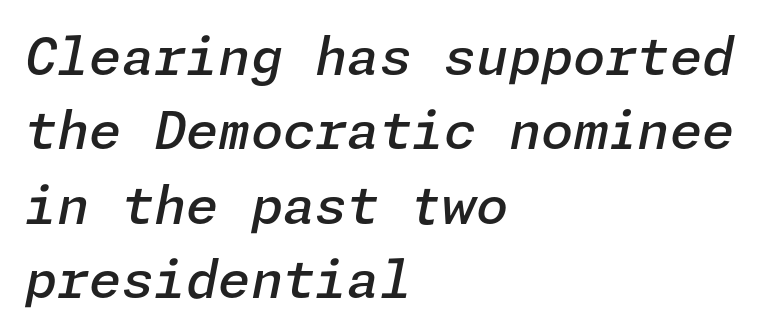
The rows are spaced the way most documents space them. The typesetter chose a ragged-right arrangement here. The space directly below the letters is spotless. The typography opts for an oblique posture over an upright one. The sample has been set in demibold, a notch under bold. Compared with typical body copy, the letter spacing here is the same.
